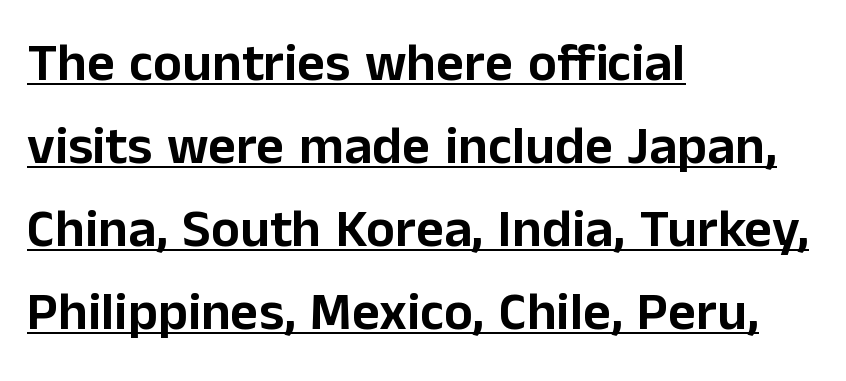
Q: Is the text italic (slanted)? A: No, it is upright.
Q: Is the typeface a serif or a sans-serif typeface? A: Sans-serif.
Q: Is the text underlined? A: Yes.
Q: How is the paragraph aligned? A: Left-aligned.
Q: Is the spacing between letters normal or unusually wide? A: Normal.
Q: Is the spacing between lines tight, normal or loose? A: Normal.
Q: Width (condensed, normal, or wide)? A: Normal.
Q: Stroke contrast? A: Low.
Q: x-height? A: Medium.
Q: Monospaced? A: No.
